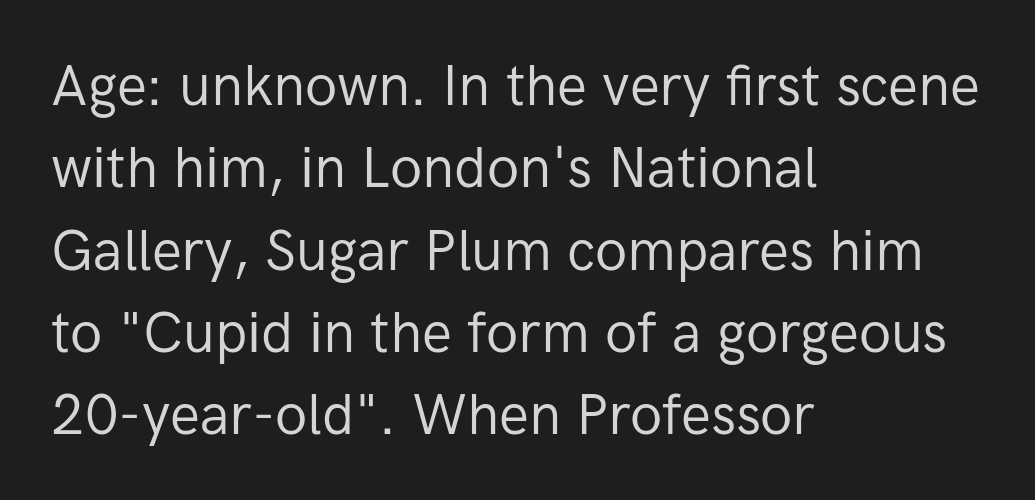
{"serif": "no", "italic": "no", "bold": "no", "weight": "regular", "width": "normal", "stroke_contrast": "low", "x_height": "medium", "monospaced": "no", "underline": "no", "align": "left", "line_spacing": "normal", "line_spacing_ratio": 1.47, "letter_spacing": "normal", "letter_spacing_em": 0.0, "glyph_px": 56}
